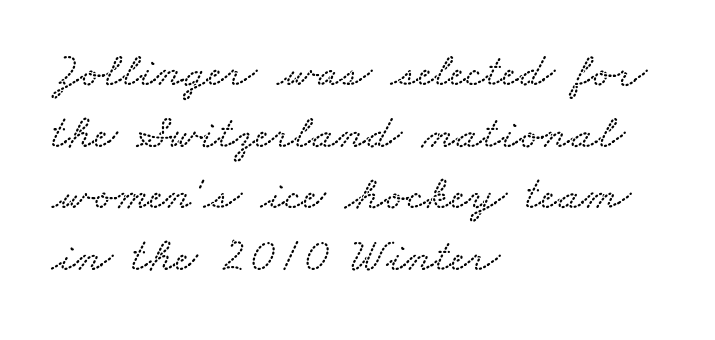
Honestly, the row spacing looks completely unremarkable. Bare-footed words on every line. Look at the tracking — it's just the regular setting, nothing added. The text block is weighted toward the left margin, trailing off unevenly rightward.
